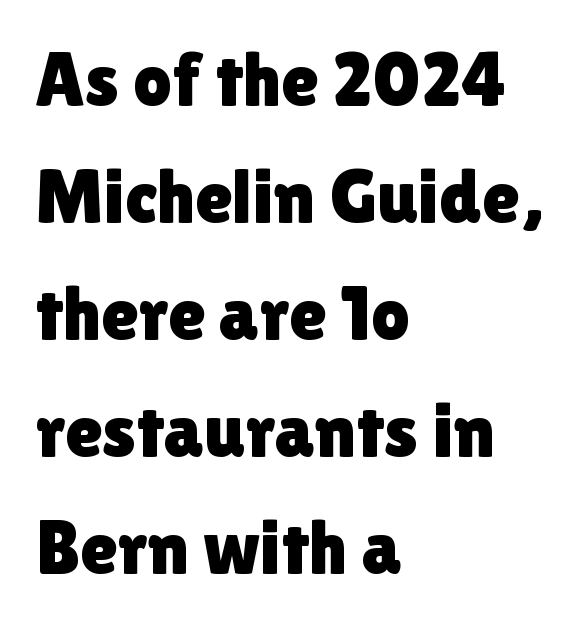
The image shows 76 px sans-serif type, upright; set left-aligned, normal line spacing (1.54x), normal letter spacing, not underlined; low stroke contrast and a medium x-height.
